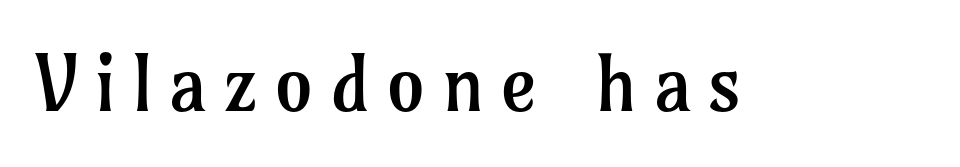
Q: Is the text bold? A: No.
Q: Is the text italic (slanted)? A: No, it is upright.
Q: Is the typeface a serif or a sans-serif typeface? A: Serif.
Q: Is the text underlined? A: No.
Q: Is the spacing between letters normal or unusually wide? A: Unusually wide.
Q: Width (condensed, normal, or wide)? A: Normal.
Q: Stroke contrast? A: Low.
Q: x-height? A: Medium.
Q: Monospaced? A: No.
